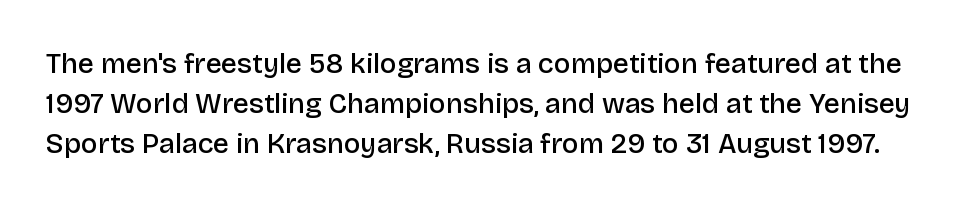
{"serif": "no", "italic": "no", "bold": "semi", "weight": "semibold", "width": "normal", "stroke_contrast": "low", "x_height": "large", "monospaced": "no", "underline": "no", "line_spacing": "normal", "line_spacing_ratio": 1.43, "letter_spacing": "normal", "letter_spacing_em": 0.0, "glyph_px": 28}
